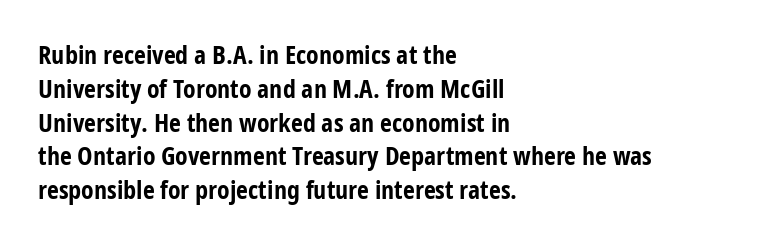
{"italic": "no", "bold": "yes", "underline": "no", "align": "left", "line_spacing": "normal", "line_spacing_ratio": 1.3, "letter_spacing": "normal", "letter_spacing_em": 0.0, "glyph_px": 26}
